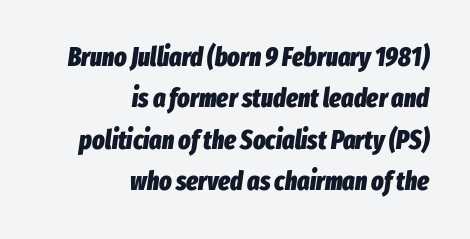
{"italic": "yes", "lean": "right", "slant_degrees": 8, "bold": "yes", "underline": "no", "align": "right", "line_spacing": "normal", "line_spacing_ratio": 1.59, "letter_spacing": "normal", "letter_spacing_em": 0.0, "glyph_px": 26}
